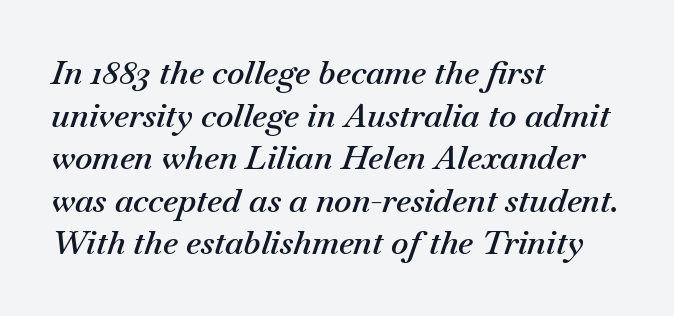
{"italic": "yes", "lean": "right", "slant_degrees": 18, "bold": "semi", "weight": "semibold", "width": "normal", "stroke_contrast": "medium", "x_height": "small", "monospaced": "no", "underline": "no", "align": "left", "line_spacing": "normal", "line_spacing_ratio": 1.29, "letter_spacing": "normal", "letter_spacing_em": 0.0, "glyph_px": 33}
